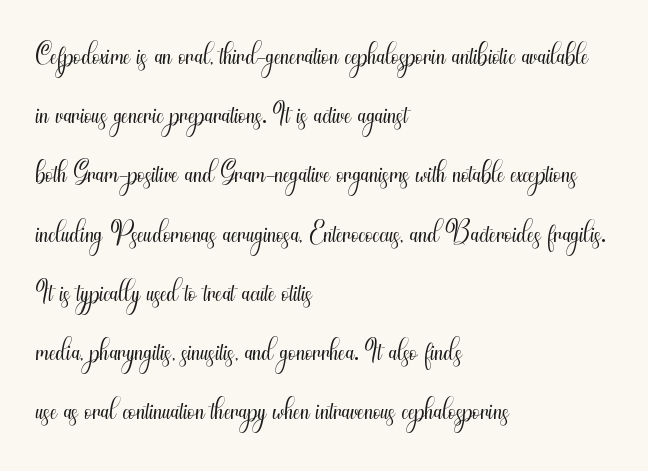
Note: no serifs on the glyphs. The space between consecutive lines is moderate. Visually the block forms a straight wall on the left and a jagged coastline on the right. The weight would be labelled regular, book, light, or lighter still.
